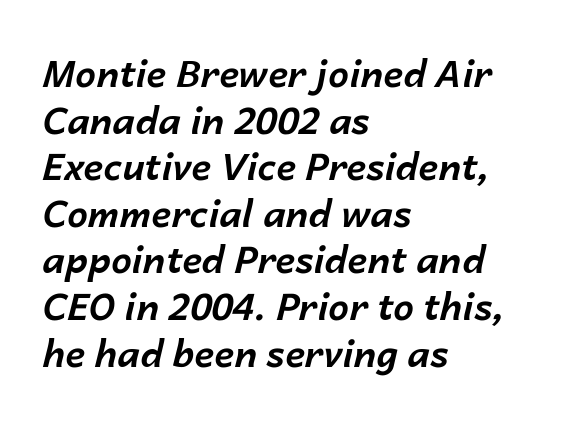
Varying glyph widths throughout — classic text-font behaviour. The characters look thick and weighty, a clear bold. The glyphs look as if they've been sheared to an angle. The vertical gap from one line to the next is medium. The space directly below the letters is spotless. These lines stack with their left ends in a neat column.
